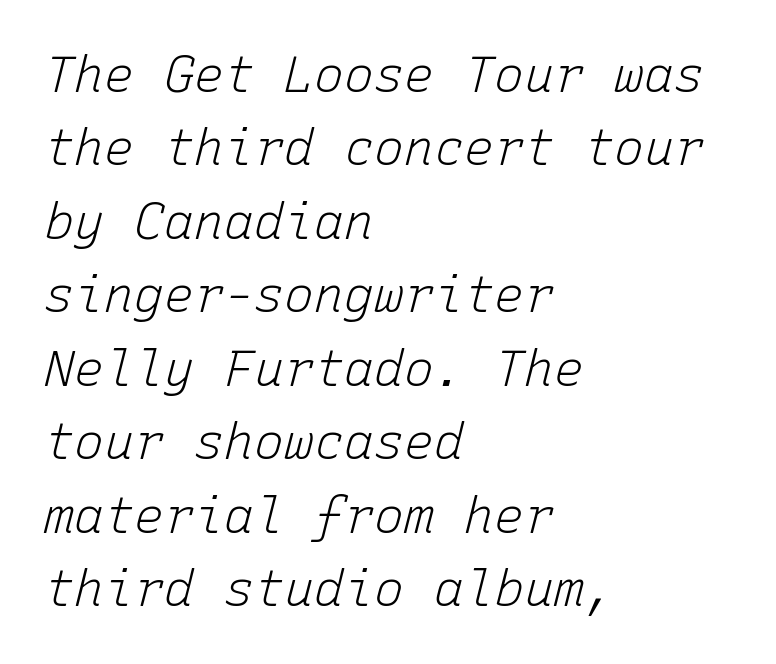
Q: Is the text bold? A: No.
Q: Is the text italic (slanted)? A: Yes, it leans right by about 15 degrees.
Q: Is the text underlined? A: No.
Q: How is the paragraph aligned? A: Left-aligned.
Q: Is the spacing between letters normal or unusually wide? A: Normal.
Q: Is the spacing between lines tight, normal or loose? A: Normal.
Q: Width (condensed, normal, or wide)? A: Normal.
Q: Stroke contrast? A: Low.
Q: x-height? A: Medium.
Q: Monospaced? A: Yes.
